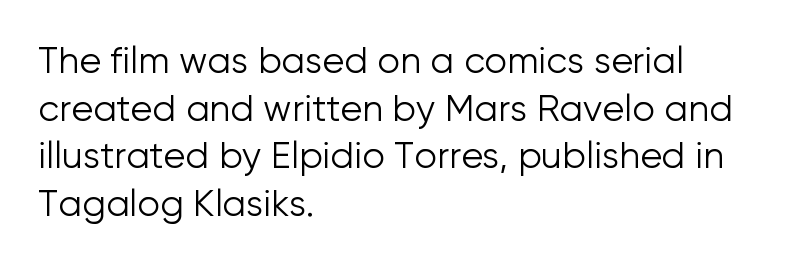
{"serif": "no", "italic": "no", "bold": "no", "weight": "light", "width": "normal", "stroke_contrast": "low", "x_height": "medium", "monospaced": "no", "underline": "no", "align": "left", "line_spacing": "normal", "line_spacing_ratio": 1.32, "letter_spacing": "normal", "letter_spacing_em": 0.0, "glyph_px": 36}
